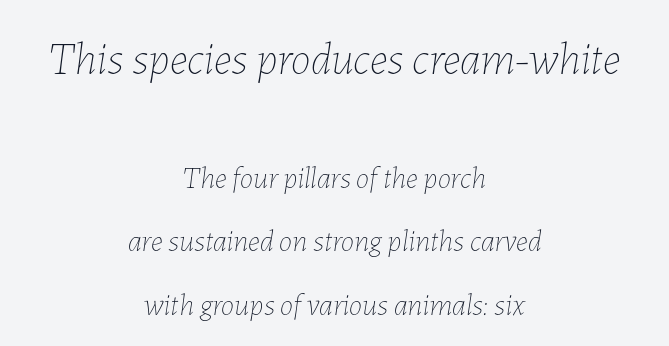
Q: Is the text bold? A: No.
Q: Is the text italic (slanted)? A: Yes, it leans right by about 7 degrees.
Q: Is the text underlined? A: No.
Q: How is the paragraph aligned? A: Centered.
Q: Is the spacing between letters normal or unusually wide? A: Normal.
Q: Is the spacing between lines tight, normal or loose? A: Loose.
Q: Which block of text is set in a larger size, the first (top) or the second (bottom)? A: The first (top) one.
Q: Width (condensed, normal, or wide)? A: Normal.
Q: Stroke contrast? A: Low.
Q: x-height? A: Medium.
Q: Monospaced? A: No.
